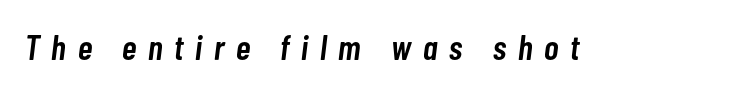
Do the characters align in a grid? No, the font is proportional. Slanted lettering throughout. Typographic density is moderately raised because the face is semibold. Honestly, the letter spacing is so wide it's the main thing you notice. Plain, unruled lines of type.
